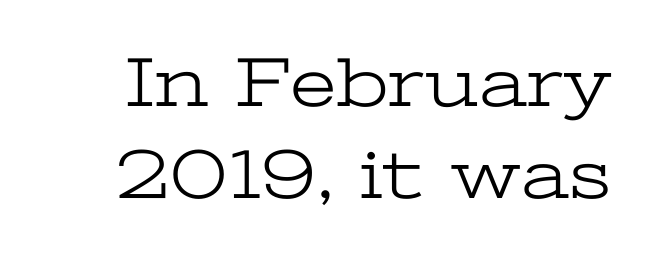
{"serif": "yes", "italic": "no", "bold": "no", "weight": "light", "width": "wide", "stroke_contrast": "low", "x_height": "medium", "monospaced": "no", "underline": "no", "line_spacing": "normal", "line_spacing_ratio": 1.29, "letter_spacing": "normal", "letter_spacing_em": 0.0, "glyph_px": 71}
